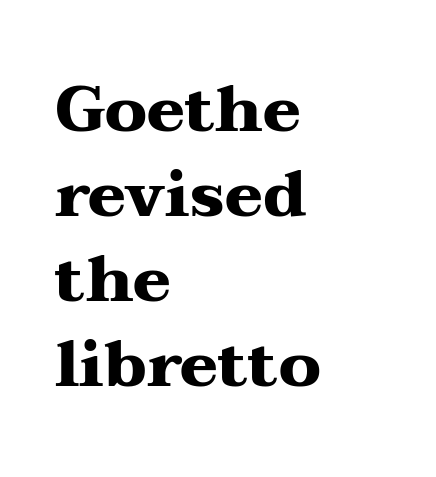
Q: Is the text bold? A: Yes.
Q: Is the text italic (slanted)? A: No, it is upright.
Q: Is the typeface a serif or a sans-serif typeface? A: Serif.
Q: Is the text underlined? A: No.
Q: How is the paragraph aligned? A: Left-aligned.
Q: Is the spacing between letters normal or unusually wide? A: Normal.
Q: Is the spacing between lines tight, normal or loose? A: Normal.
Q: Width (condensed, normal, or wide)? A: Wide.
Q: Stroke contrast? A: Medium.
Q: x-height? A: Medium.
Q: Monospaced? A: No.
